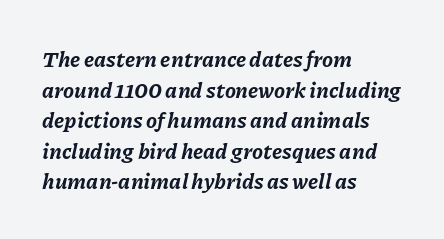
A normal amount of white space separates one row of letters from the next. The words here are not underlined. The rag falls on the right side of this text block. If you drew a line through each stem, it would be angled. I'd describe the lettering as bold — thick and assertive.
